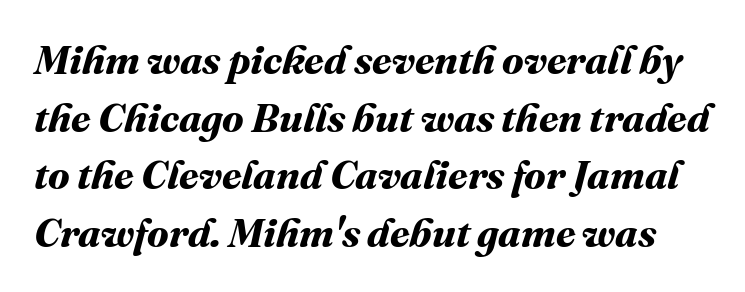
{"bold": "yes", "weight": "bold", "width": "normal", "stroke_contrast": "medium", "x_height": "medium", "monospaced": "no", "underline": "no", "line_spacing": "normal", "line_spacing_ratio": 1.44, "letter_spacing": "normal", "letter_spacing_em": 0.0, "glyph_px": 40}
